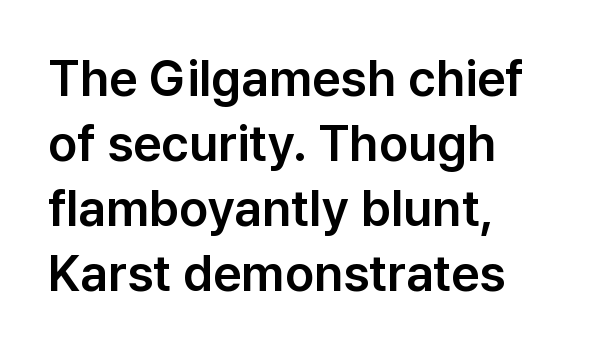
{"serif": "no", "italic": "no", "width": "normal", "stroke_contrast": "low", "x_height": "medium", "monospaced": "no", "underline": "no", "align": "left", "line_spacing": "normal", "line_spacing_ratio": 1.3, "letter_spacing": "normal", "letter_spacing_em": 0.0, "glyph_px": 50}
